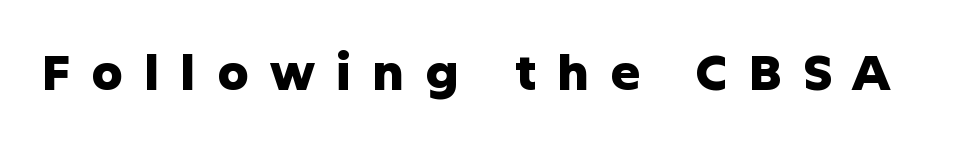
Regarding serifs, this sample does without them. The strokes are fattened all the way to bold. Glyph-to-glyph distance is far greater than everyday printed text. Check under the words: just untouched page. Ascenders rise straight up at ninety degrees.
